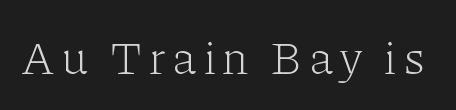
{"serif": "yes", "italic": "no", "bold": "no", "weight": "light", "width": "normal", "stroke_contrast": "low", "x_height": "medium", "monospaced": "no", "underline": "no", "glyph_px": 47}
